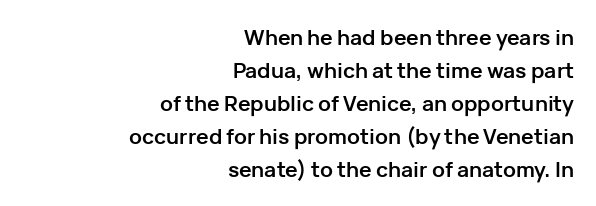
{"italic": "no", "bold": "yes", "underline": "no", "align": "right", "line_spacing": "normal", "line_spacing_ratio": 1.57, "letter_spacing": "normal", "letter_spacing_em": 0.0, "glyph_px": 21}
